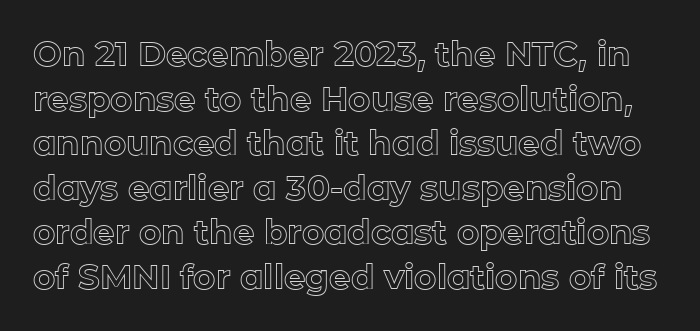
Q: Is the text italic (slanted)? A: No, it is upright.
Q: Is the text underlined? A: No.
Q: Is the spacing between letters normal or unusually wide? A: Normal.
Q: Is the spacing between lines tight, normal or loose? A: Normal.
Q: Width (condensed, normal, or wide)? A: Normal.
Q: x-height? A: Medium.
Q: Monospaced? A: No.
